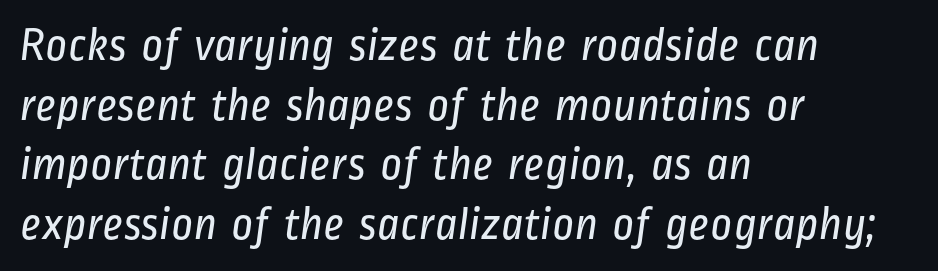
{"serif": "no", "bold": "no", "weight": "regular", "width": "condensed", "stroke_contrast": "low", "x_height": "medium", "monospaced": "no", "underline": "no", "align": "left", "line_spacing": "normal", "line_spacing_ratio": 1.27, "letter_spacing": "normal", "letter_spacing_em": 0.0, "glyph_px": 47}
